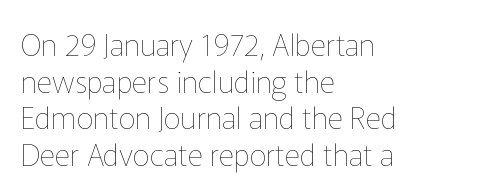
The passage shown is typed in a proportional face where columns would drift. Is the stroke heavy? The answer is a plain regular-or-lighter. The letters sit at their default tracking, neither squeezed nor spread. Is there any slant? The stems are plumb. The glyphs are unaccompanied by any horizontal stroke below them. A classic flush-left, rag-right setting is used for this passage.
